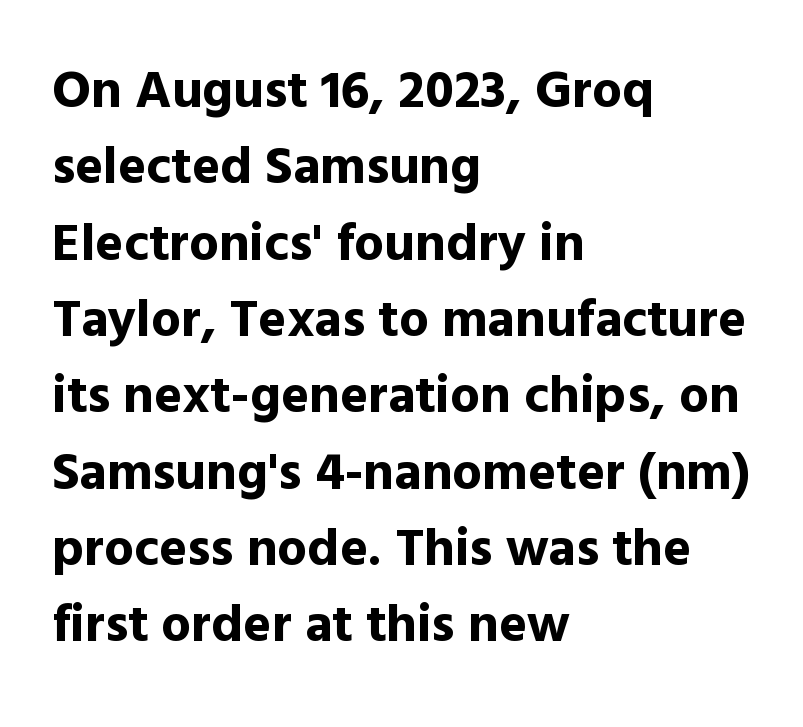
Q: Is the text bold? A: Yes.
Q: Is the text italic (slanted)? A: No, it is upright.
Q: Is the typeface a serif or a sans-serif typeface? A: Sans-serif.
Q: Is the text underlined? A: No.
Q: How is the paragraph aligned? A: Left-aligned.
Q: Is the spacing between letters normal or unusually wide? A: Normal.
Q: Is the spacing between lines tight, normal or loose? A: Normal.
Q: Width (condensed, normal, or wide)? A: Normal.
Q: x-height? A: Medium.
Q: Monospaced? A: No.
